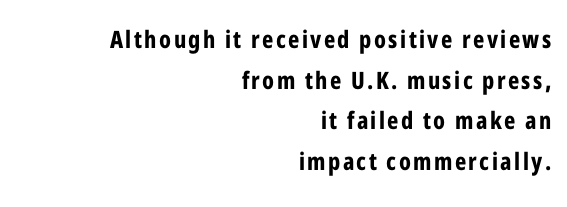
{"italic": "no", "bold": "yes", "underline": "no", "align": "right", "line_spacing": "normal", "line_spacing_ratio": 1.69, "glyph_px": 24}
